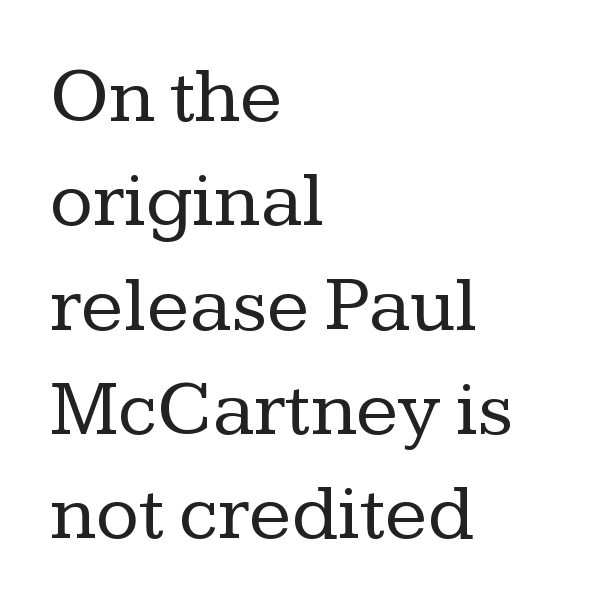
{"serif": "yes", "italic": "no", "bold": "no", "weight": "regular", "width": "normal", "stroke_contrast": "low", "x_height": "medium", "monospaced": "no", "underline": "no", "align": "left", "line_spacing": "normal", "line_spacing_ratio": 1.32, "letter_spacing": "normal", "letter_spacing_em": 0.0, "glyph_px": 79}
